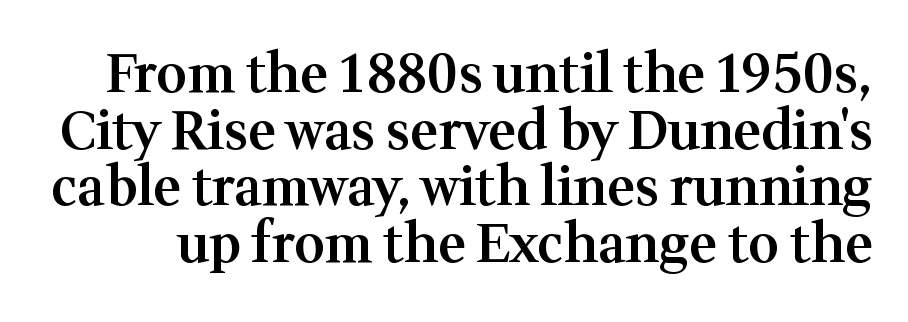
You can tell from the footed stems that serif type was used. Upright lettering throughout. Compared with typical body copy, the letter spacing here is the same. Every letter is mildly thick-stroked: semibold rather than bold.
